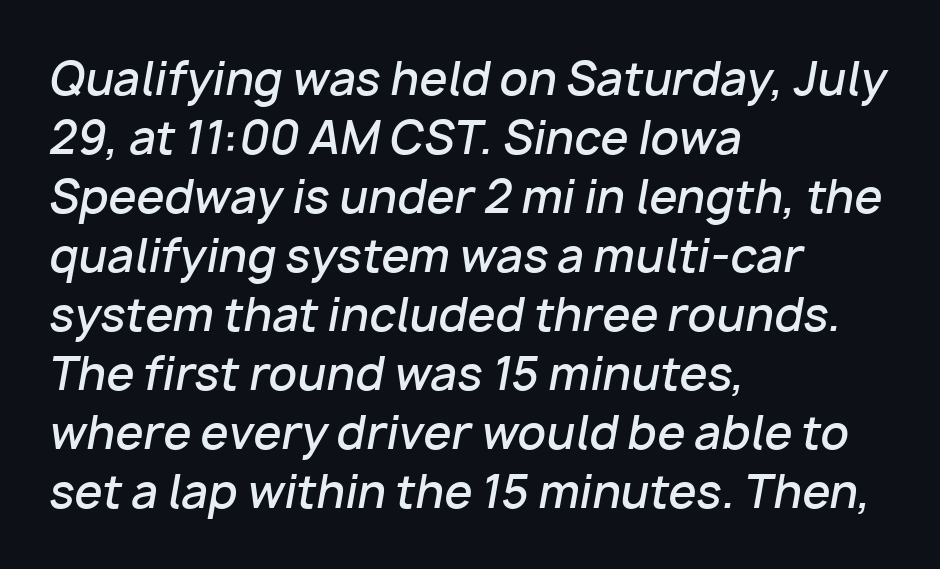
Q: Is the text bold? A: Semi-bold.
Q: Is the text italic (slanted)? A: Yes, it leans right by about 10 degrees.
Q: Is the text underlined? A: No.
Q: How is the paragraph aligned? A: Left-aligned.
Q: Is the spacing between letters normal or unusually wide? A: Normal.
Q: Is the spacing between lines tight, normal or loose? A: Normal.
Q: Width (condensed, normal, or wide)? A: Normal.
Q: Stroke contrast? A: Low.
Q: x-height? A: Medium.
Q: Monospaced? A: No.
